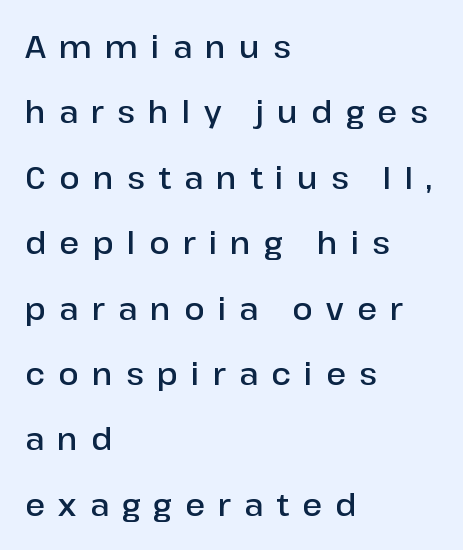
Q: Is the text bold? A: Semi-bold.
Q: Is the text italic (slanted)? A: No, it is upright.
Q: Is the typeface a serif or a sans-serif typeface? A: Sans-serif.
Q: Is the text underlined? A: No.
Q: How is the paragraph aligned? A: Left-aligned.
Q: Is the spacing between letters normal or unusually wide? A: Unusually wide.
Q: Is the spacing between lines tight, normal or loose? A: Loose.
Q: Width (condensed, normal, or wide)? A: Normal.
Q: Stroke contrast? A: Low.
Q: x-height? A: Medium.
Q: Monospaced? A: No.
